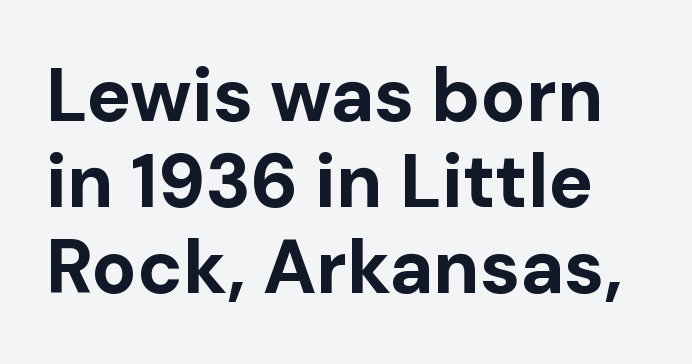
The image shows 75 px bold sans-serif type, upright; set tight line spacing (1.15x), normal letter spacing, not underlined; low stroke contrast and a medium x-height.
